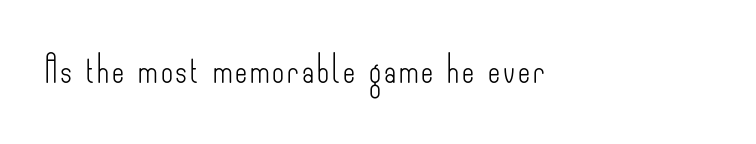
{"italic": "no", "bold": "no", "underline": "no", "glyph_px": 26}
